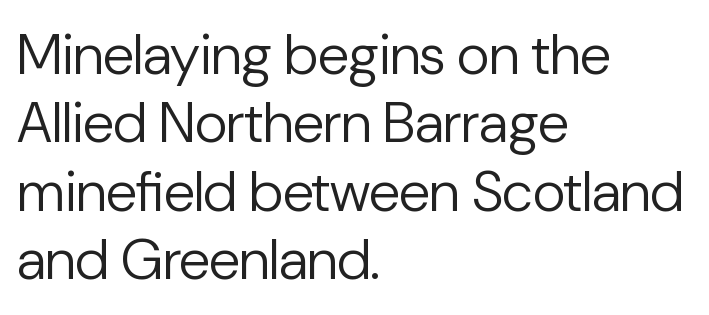
{"serif": "no", "italic": "no", "bold": "no", "weight": "regular", "width": "normal", "stroke_contrast": "low", "x_height": "medium", "monospaced": "no", "underline": "no", "align": "left", "line_spacing_ratio": 1.2, "letter_spacing": "normal", "letter_spacing_em": 0.0, "glyph_px": 57}
